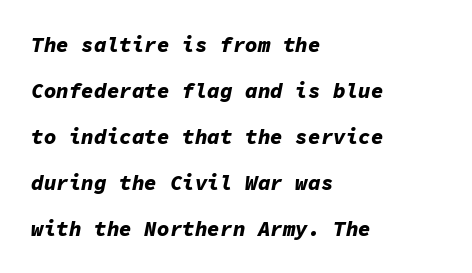
{"italic": "yes", "lean": "right", "slant_degrees": 11, "bold": "yes", "underline": "no", "align": "left", "line_spacing": "loose", "line_spacing_ratio": 2.19, "letter_spacing": "normal", "letter_spacing_em": 0.0, "glyph_px": 21}
